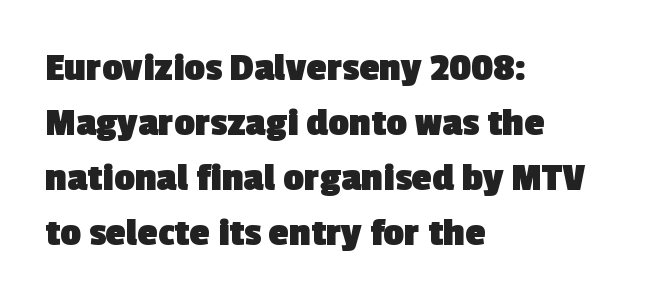
{"serif": "no", "bold": "yes", "weight": "heavy", "width": "normal", "x_height": "medium", "monospaced": "no", "underline": "no", "align": "left", "line_spacing": "normal", "line_spacing_ratio": 1.34, "letter_spacing": "normal", "letter_spacing_em": 0.0, "glyph_px": 41}
